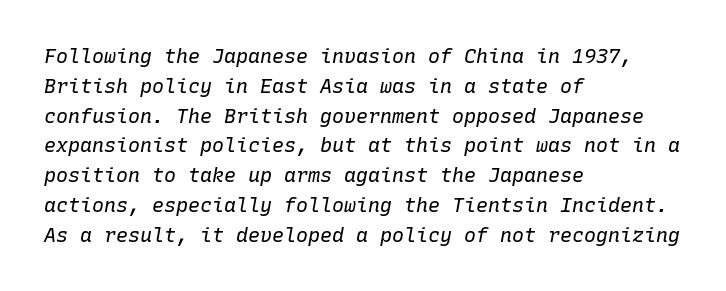
The image shows 20 px text type, italic (leaning right); set left-aligned, normal line spacing (1.49x), normal letter spacing, not underlined.
